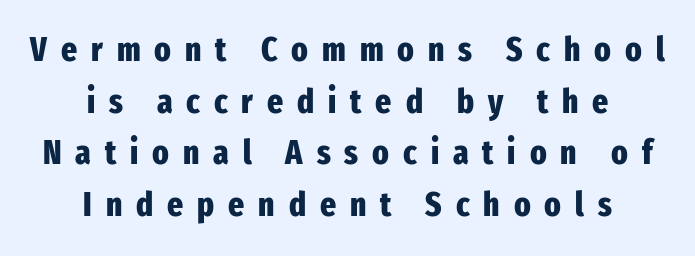
{"serif": "no", "italic": "no", "bold": "yes", "weight": "heavy", "width": "condensed", "stroke_contrast": "low", "x_height": "medium", "monospaced": "no", "underline": "no", "align": "center", "line_spacing": "normal", "line_spacing_ratio": 1.52, "letter_spacing": "wide", "letter_spacing_em": 0.41, "glyph_px": 34}
